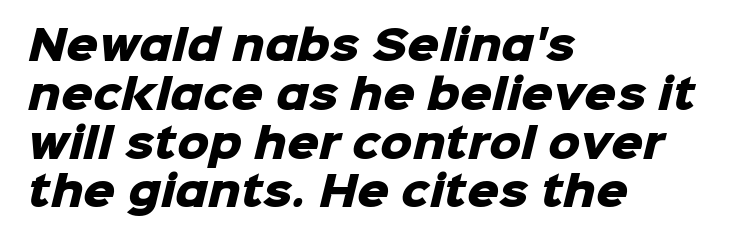
{"serif": "no", "bold": "yes", "weight": "heavy", "width": "normal", "stroke_contrast": "low", "x_height": "medium", "monospaced": "no", "underline": "no", "align": "left", "line_spacing_ratio": 1.22, "letter_spacing": "normal", "letter_spacing_em": 0.0, "glyph_px": 40}
